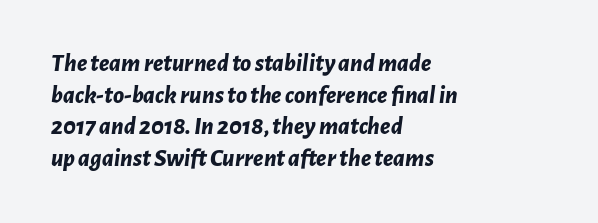
The image shows 25 px bold type, italic (leaning right); set left-aligned, normal line spacing (1.27x), normal letter spacing, not underlined.
